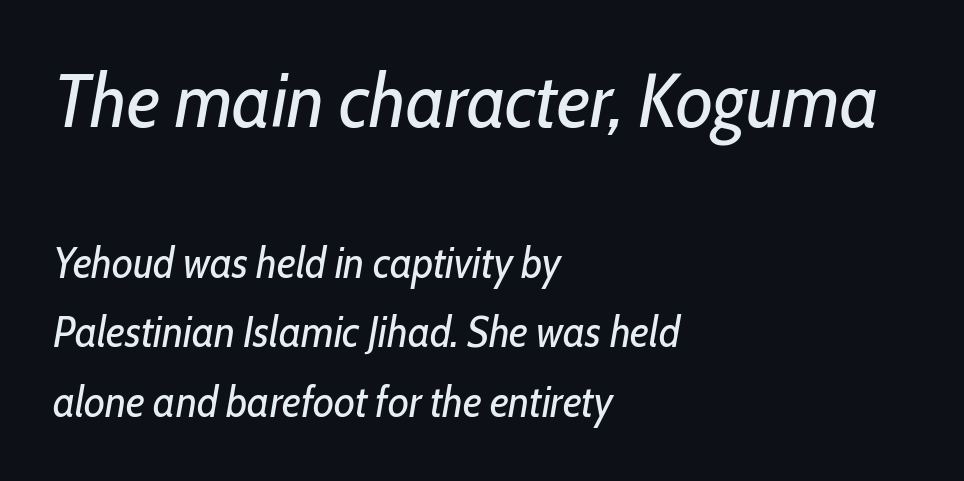
The image shows 76 px regular-weight, condensed type, italic (leaning right); set left-aligned, normal line spacing (1.61x), normal letter spacing, not underlined; the first (top) block is 1.77x larger; low stroke contrast and a medium x-height.
